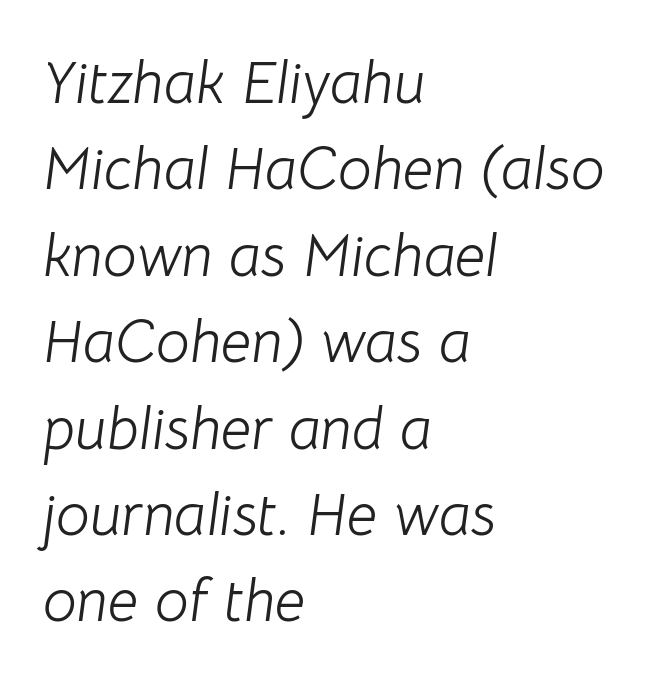
The image shows 60 px light type, italic (leaning right); set left-aligned, normal line spacing (1.44x), normal letter spacing, not underlined; low stroke contrast and a medium x-height.
